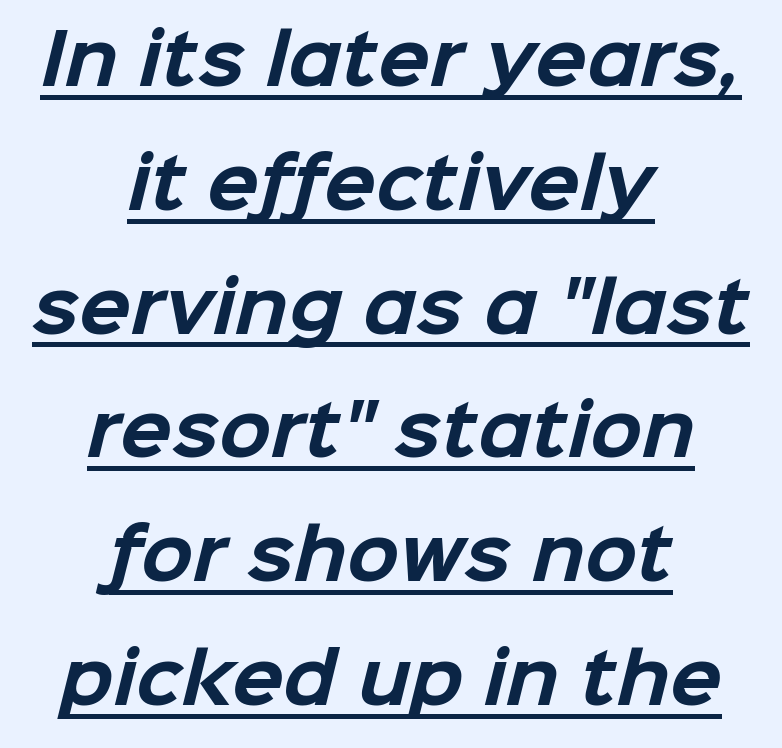
The horizontal fit of the characters is conventional and even. Nope, no serifs anywhere on these letters. The font is running at its bold setting. Glance below the letters and you will spot a drawn line. Teacher's note: observe the equal gaps on both sides — that is centered alignment.
